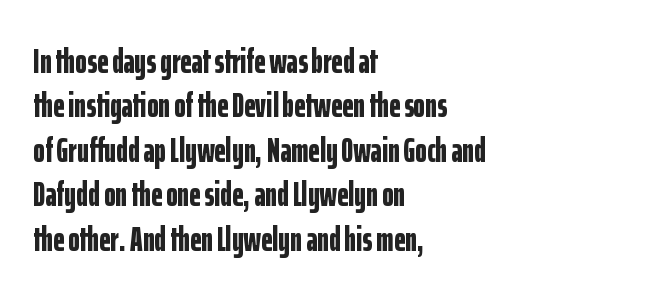
{"serif": "no", "italic": "no", "bold": "yes", "weight": "bold", "width": "condensed", "stroke_contrast": "low", "x_height": "medium", "monospaced": "no", "underline": "no", "align": "left", "line_spacing": "normal", "line_spacing_ratio": 1.27, "letter_spacing": "normal", "letter_spacing_em": 0.0, "glyph_px": 35}
